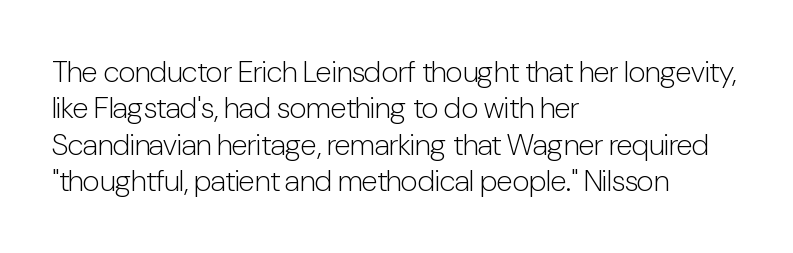
The image shows 30 px light, condensed sans-serif type, upright; set left-aligned, line spacing 1.21x, normal letter spacing, not underlined; low stroke contrast and a medium x-height.
